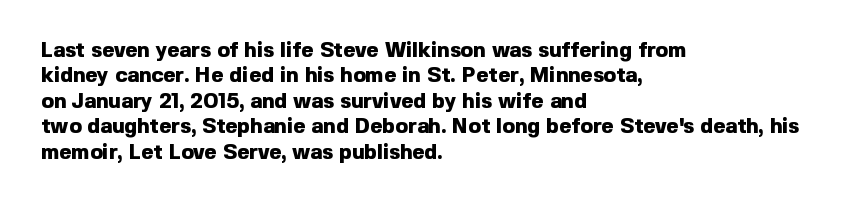
{"italic": "no", "bold": "yes", "underline": "no", "align": "left", "line_spacing_ratio": 1.21, "letter_spacing": "normal", "letter_spacing_em": 0.0, "glyph_px": 21}
